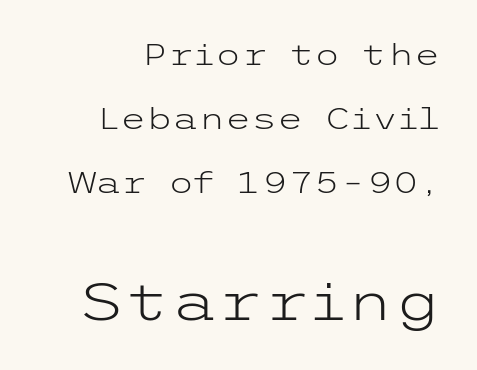
The image shows 53 px light, wide sans-serif type, upright; set right-aligned, loose line spacing (2.13x), normal letter spacing, not underlined; the second (bottom) block is 1.77x larger; low stroke contrast and a medium x-height.
